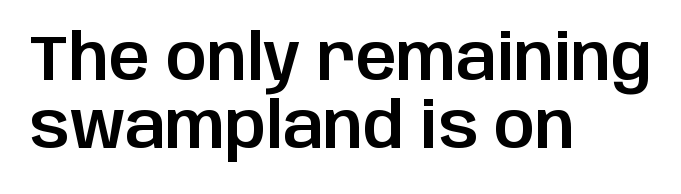
{"serif": "no", "italic": "no", "width": "normal", "stroke_contrast": "low", "x_height": "large", "monospaced": "no", "underline": "no", "align": "left", "line_spacing": "tight", "line_spacing_ratio": 1.07, "letter_spacing": "normal", "letter_spacing_em": 0.0, "glyph_px": 64}
